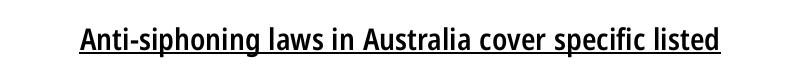
Q: Is the text bold? A: Semi-bold.
Q: Is the text italic (slanted)? A: No, it is upright.
Q: Is the typeface a serif or a sans-serif typeface? A: Sans-serif.
Q: Is the text underlined? A: Yes.
Q: Is the spacing between letters normal or unusually wide? A: Normal.
Q: Width (condensed, normal, or wide)? A: Condensed.
Q: Stroke contrast? A: Low.
Q: x-height? A: Medium.
Q: Monospaced? A: No.
